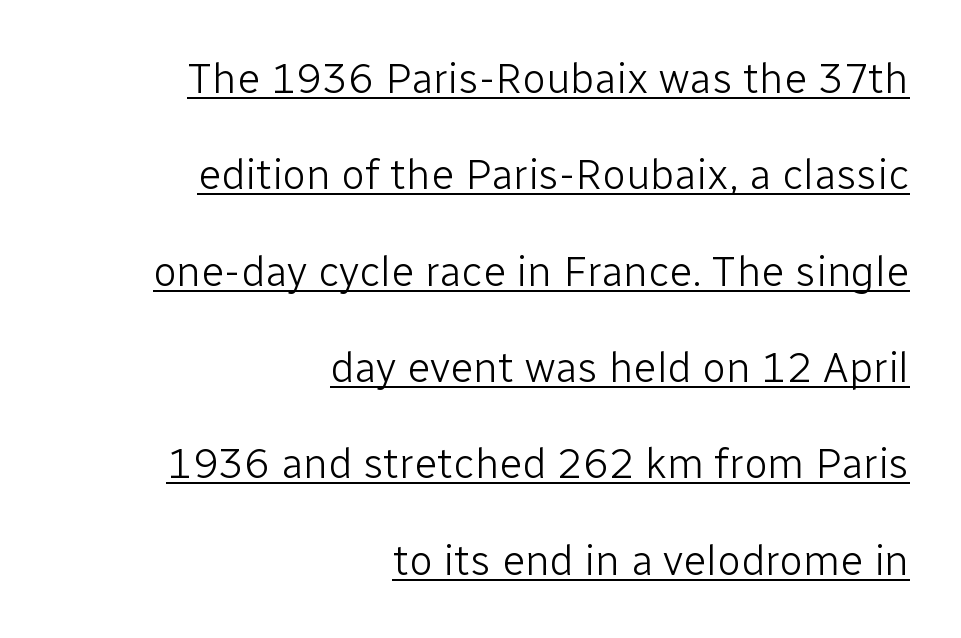
The image shows 43 px light sans-serif type, upright; set right-aligned, loose line spacing (2.24x), normal letter spacing, underlined; low stroke contrast and a medium x-height.
